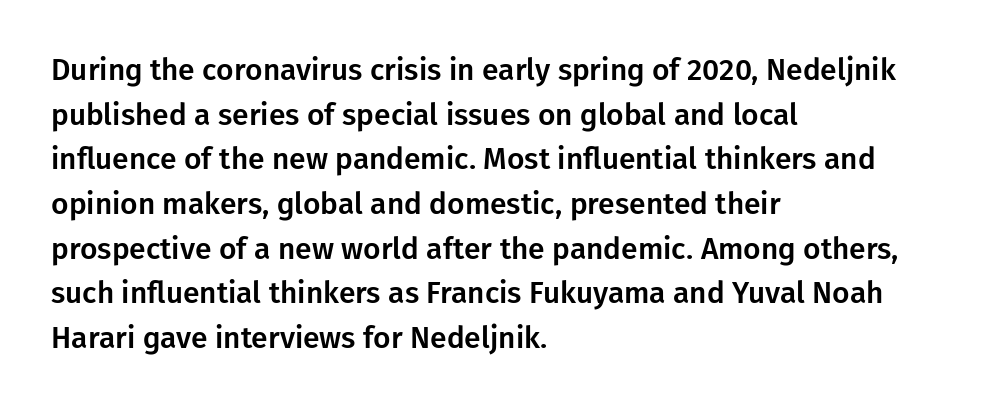
Does the copy run flush right? No — it runs flush left. A typesetter would call this leading conventional body-copy spacing. Lines of text with bare space underneath. The font family rendered here belongs to the sans-serif group. Varying glyph widths throughout — classic text-font behaviour.
